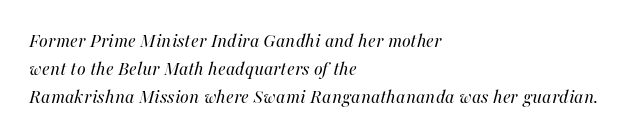
Q: Is the text bold? A: No.
Q: Is the text italic (slanted)? A: Yes, it leans right by about 16 degrees.
Q: Is the text underlined? A: No.
Q: How is the paragraph aligned? A: Left-aligned.
Q: Is the spacing between letters normal or unusually wide? A: Normal.
Q: Is the spacing between lines tight, normal or loose? A: Normal.
